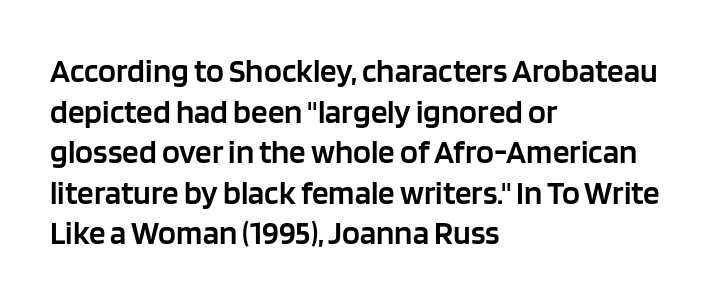
{"serif": "no", "italic": "no", "bold": "semi", "weight": "semibold", "width": "normal", "stroke_contrast": "low", "x_height": "large", "monospaced": "no", "underline": "no", "align": "left", "line_spacing_ratio": 1.23, "letter_spacing": "normal", "letter_spacing_em": 0.0, "glyph_px": 33}
